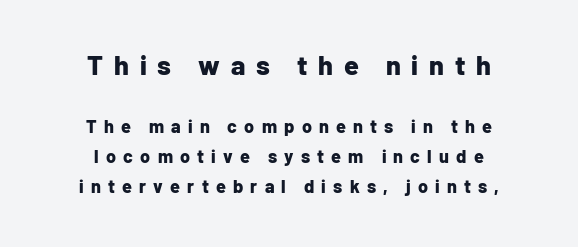
Q: Is the text bold? A: Yes.
Q: Is the text italic (slanted)? A: No, it is upright.
Q: Is the text underlined? A: No.
Q: How is the paragraph aligned? A: Centered.
Q: Is the spacing between letters normal or unusually wide? A: Unusually wide.
Q: Is the spacing between lines tight, normal or loose? A: Normal.
Q: Which block of text is set in a larger size, the first (top) or the second (bottom)? A: The first (top) one.
